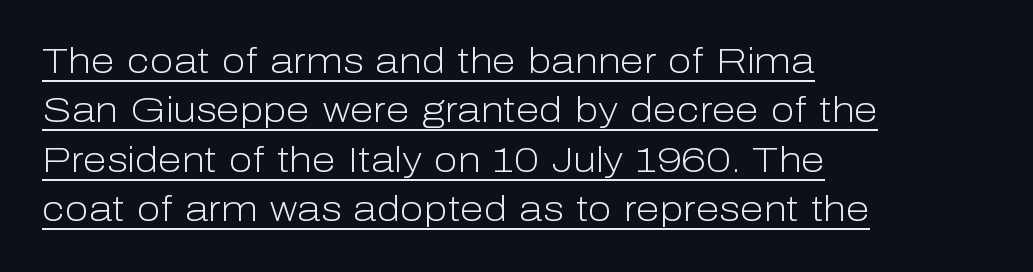
{"serif": "no", "italic": "no", "bold": "no", "weight": "light", "width": "normal", "stroke_contrast": "low", "x_height": "medium", "monospaced": "no", "underline": "yes", "align": "left", "line_spacing": "normal", "line_spacing_ratio": 1.41, "letter_spacing": "normal", "letter_spacing_em": 0.0, "glyph_px": 35}
